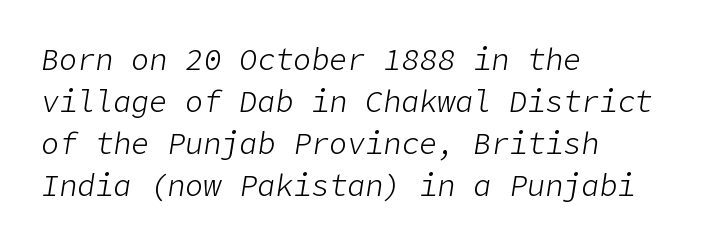
Descenders hang freely into open space. The weight tops out at a normal text grade. Look at the tracking — it's just the regular setting, nothing added. Italic: yes, the glyphs are oblique.
